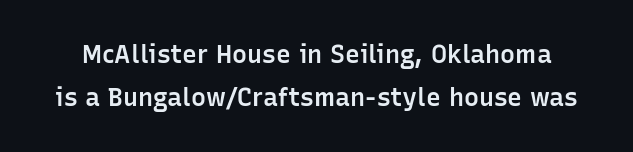
These lines were composed using upright roman letters. This is moderately heavy type, rendered in semibold. The space beneath each line is pristine and unruled. Observe the ordinary spacing: letters are neighbours, not strangers.
